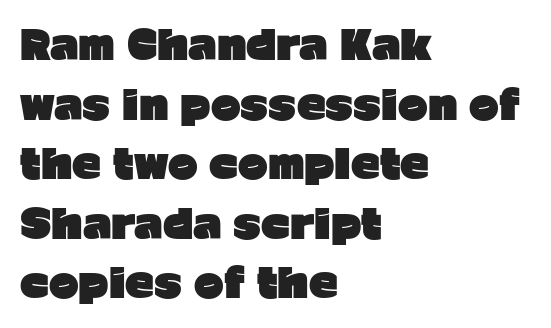
{"serif": "no", "italic": "no", "bold": "yes", "weight": "heavy", "width": "normal", "stroke_contrast": "low", "x_height": "medium", "monospaced": "no", "underline": "no", "align": "left", "line_spacing": "normal", "line_spacing_ratio": 1.49, "letter_spacing": "normal", "letter_spacing_em": 0.0, "glyph_px": 40}
